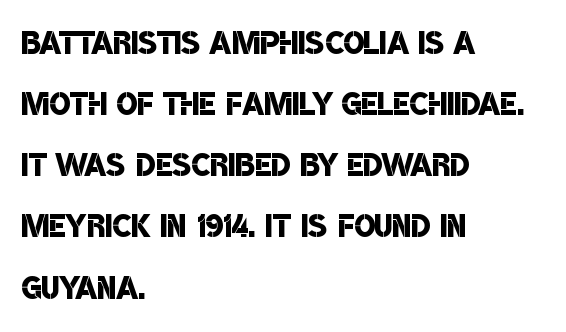
Nobody touched the tracking dial on this one. Each letter keeps its own natural width here, so spacing adapts to shape. A normal amount of white space separates one row of letters from the next. All the whitespace from short lines collects on the right.
